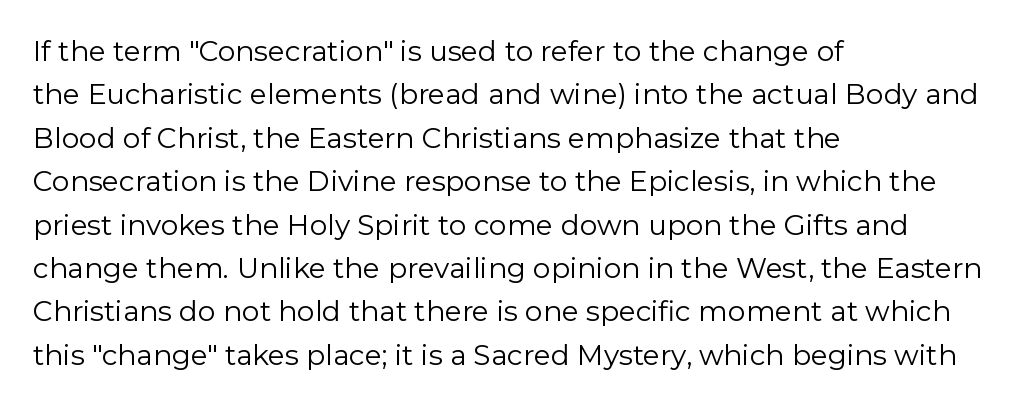
The image shows 28 px regular-weight sans-serif type, upright; set left-aligned, normal line spacing (1.55x), normal letter spacing, not underlined; low stroke contrast and a medium x-height.
